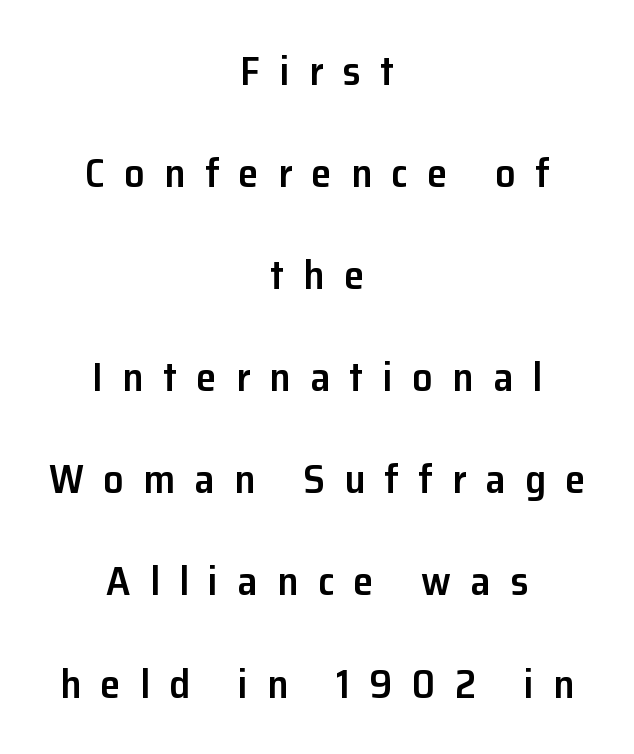
The image shows 41 px semibold sans-serif type, upright; set centered, loose line spacing (2.49x), unusually wide letter spacing (+0.47 em), not underlined; low stroke contrast and a medium x-height.
